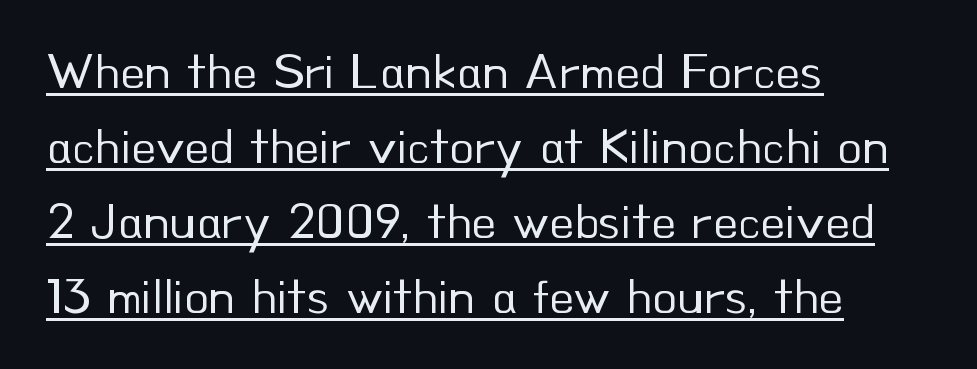
The image shows 51 px regular-weight sans-serif type, upright; set left-aligned, normal line spacing (1.47x), normal letter spacing, underlined; low stroke contrast and a small x-height.
